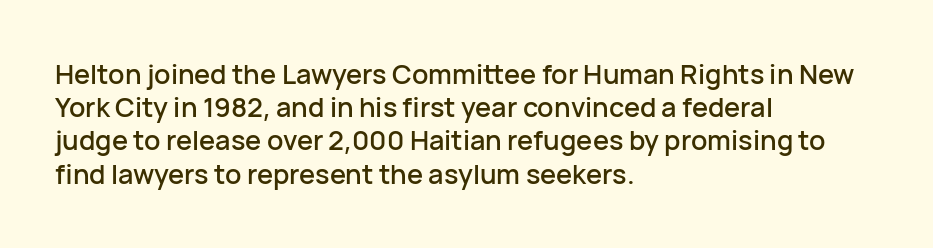
{"italic": "no", "underline": "no", "align": "left", "line_spacing_ratio": 1.23, "letter_spacing": "normal", "letter_spacing_em": 0.0, "glyph_px": 27}
